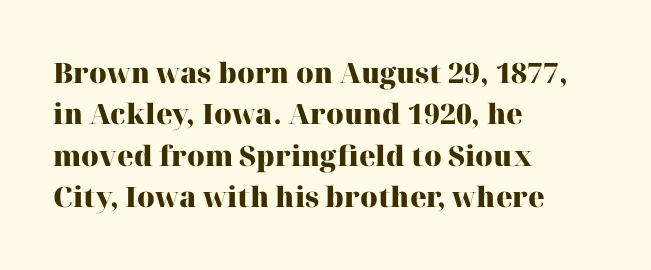
{"serif": "yes", "italic": "no", "bold": "yes", "weight": "heavy", "width": "normal", "stroke_contrast": "high", "x_height": "medium", "monospaced": "no", "underline": "no", "align": "left", "line_spacing": "normal", "line_spacing_ratio": 1.48, "letter_spacing": "normal", "letter_spacing_em": 0.0, "glyph_px": 28}
